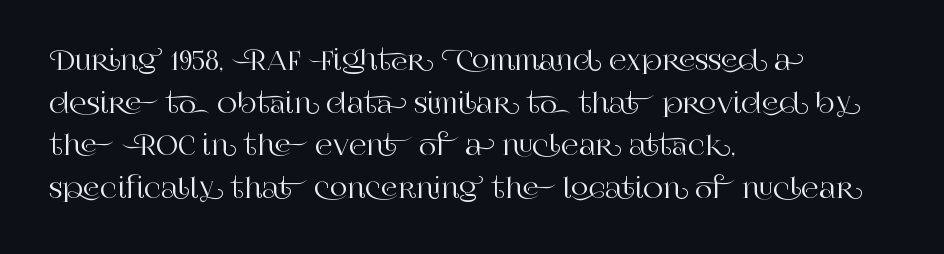
The image shows 27 px text type, upright; set left-aligned, normal line spacing (1.58x), normal letter spacing, not underlined.
